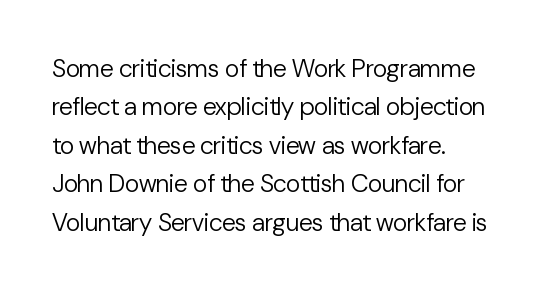
Lines of text with bare space underneath. Is the stroke heavy? The answer is a plain regular-or-lighter. Italic? Not at all — the glyphs are vertical. Whoever set this chose a conventional vertical rhythm. Is the letter spacing exaggerated? No — it looks like the ordinary default.
